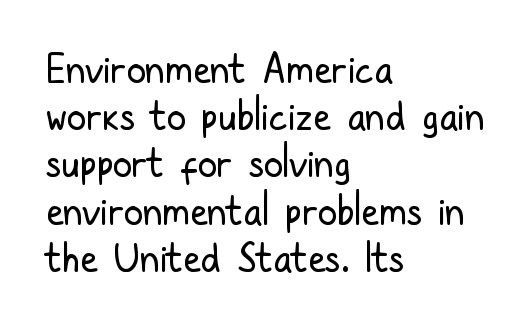
Q: Is the text bold? A: No.
Q: Is the text italic (slanted)? A: No, it is upright.
Q: Is the typeface a serif or a sans-serif typeface? A: Sans-serif.
Q: Is the text underlined? A: No.
Q: How is the paragraph aligned? A: Left-aligned.
Q: Is the spacing between letters normal or unusually wide? A: Normal.
Q: Width (condensed, normal, or wide)? A: Condensed.
Q: Stroke contrast? A: Low.
Q: x-height? A: Medium.
Q: Monospaced? A: No.
